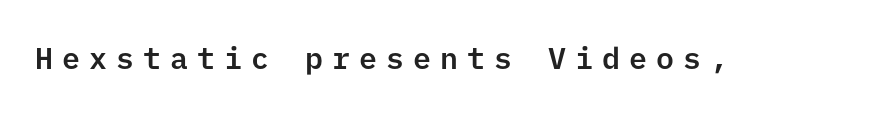
In terms of posture, this sample is upright. The designer went with a sans here, leaving each stem footless. Loose tracking; the words dissolve into strings of separated letters. No word sits above an underline.
